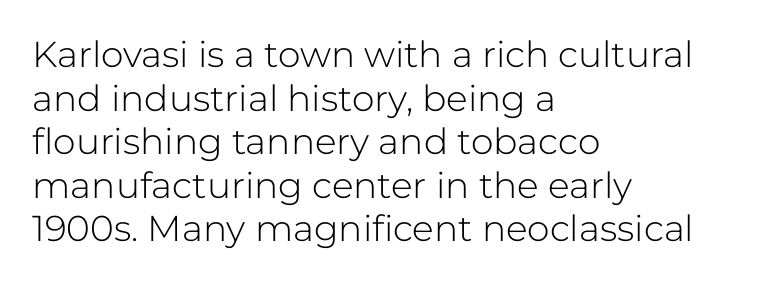
{"serif": "no", "italic": "no", "bold": "no", "weight": "light", "width": "normal", "stroke_contrast": "low", "x_height": "medium", "monospaced": "no", "underline": "no", "align": "left", "line_spacing_ratio": 1.21, "letter_spacing": "normal", "letter_spacing_em": 0.0, "glyph_px": 36}
